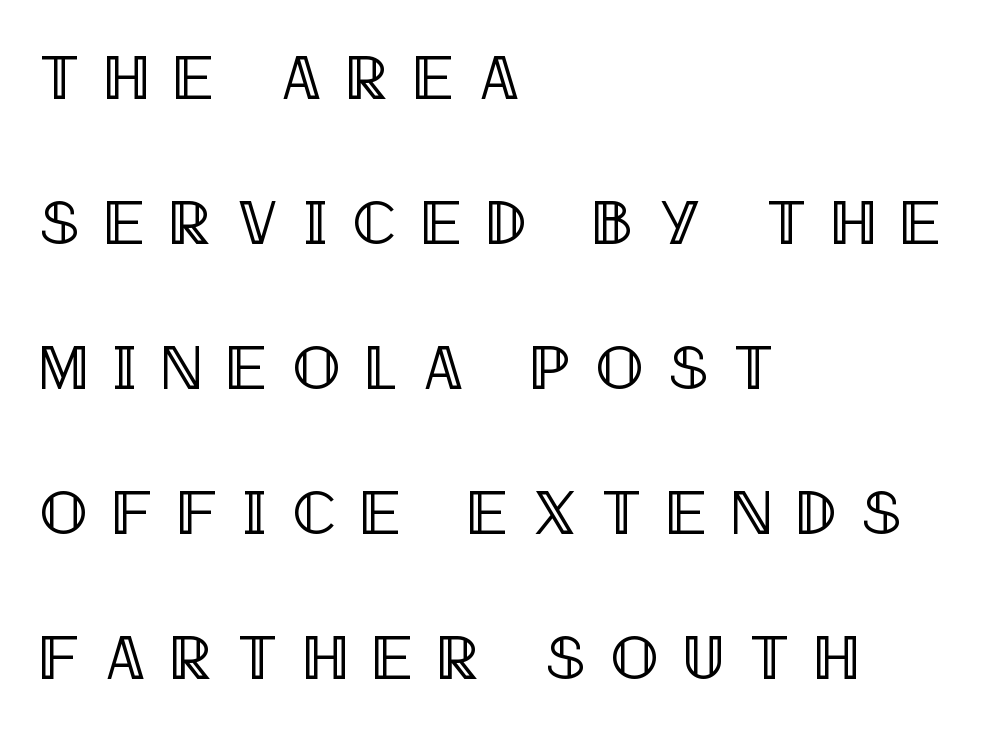
{"italic": "no", "width": "condensed", "x_height": "large", "monospaced": "no", "underline": "no", "align": "left", "line_spacing": "loose", "line_spacing_ratio": 2.3, "letter_spacing": "wide", "letter_spacing_em": 0.4, "glyph_px": 63}
